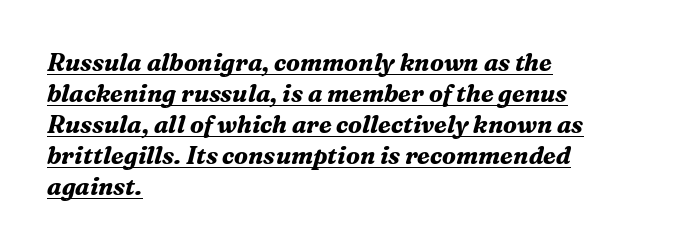
The image shows 24 px bold type, italic (leaning right); set left-aligned, normal line spacing (1.29x), normal letter spacing, underlined.
